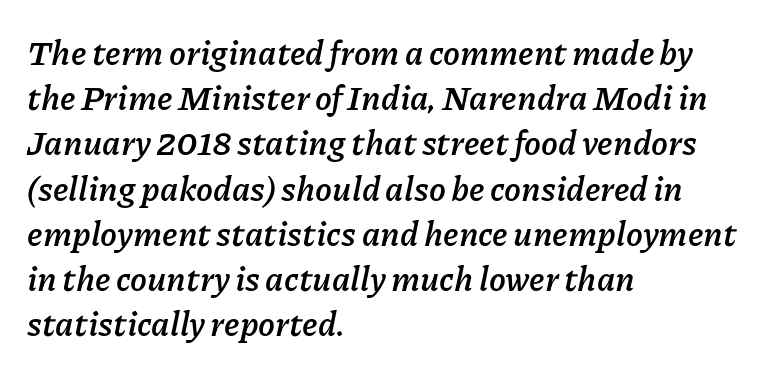
These lines were composed using italics. Spacing verdict: proportional, widths tailored to each character. Is there much room between lines? A standard amount, neither cramped nor airy. Between one letter and the next there's only the usual sliver of space. The lines are quadded left.
